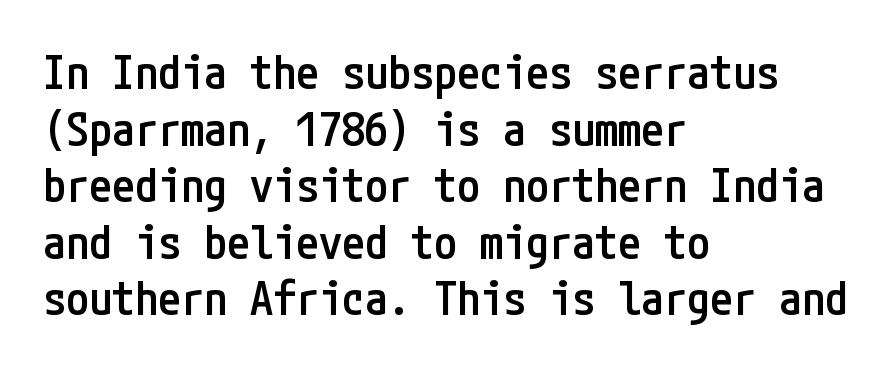
These lines are composed in type without serifs. Leftover space on each line is placed entirely after the last word. Nobody touched the tracking dial on this one. In terms of weight, the rendering is demibold, just under bold. A typesetter would mark this as roman, not italic. Rule under the text: the space is simply empty.
